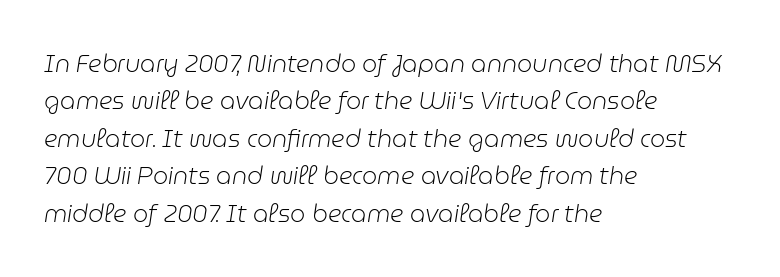
The image shows 24 px text type, italic (leaning right); set left-aligned, normal line spacing (1.56x), normal letter spacing, not underlined.
